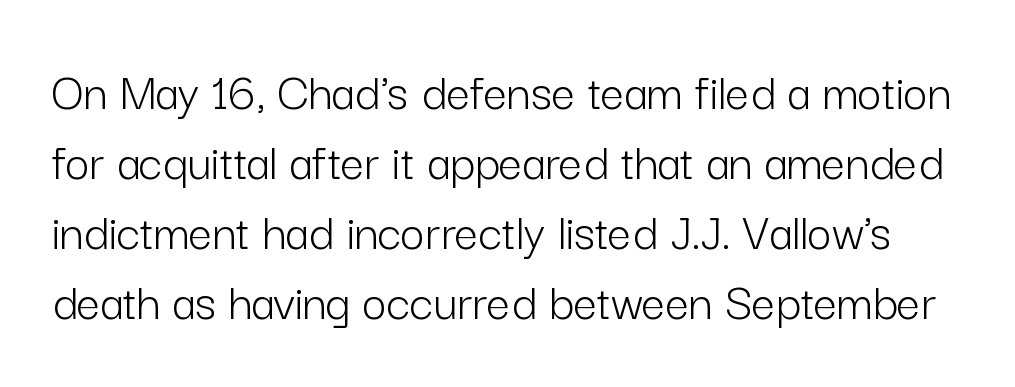
{"serif": "no", "italic": "no", "bold": "no", "weight": "light", "width": "normal", "stroke_contrast": "low", "x_height": "medium", "monospaced": "no", "underline": "no", "line_spacing": "normal", "line_spacing_ratio": 1.32, "letter_spacing": "normal", "letter_spacing_em": 0.0, "glyph_px": 53}
